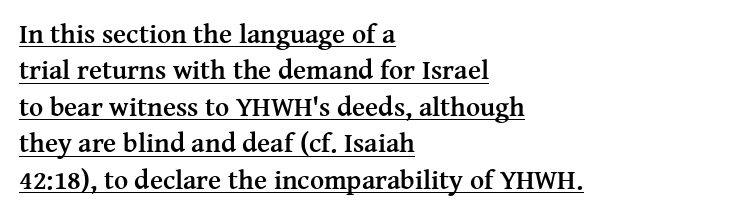
{"italic": "no", "bold": "yes", "underline": "yes", "align": "left", "line_spacing": "normal", "line_spacing_ratio": 1.35, "letter_spacing": "normal", "letter_spacing_em": 0.0, "glyph_px": 27}
